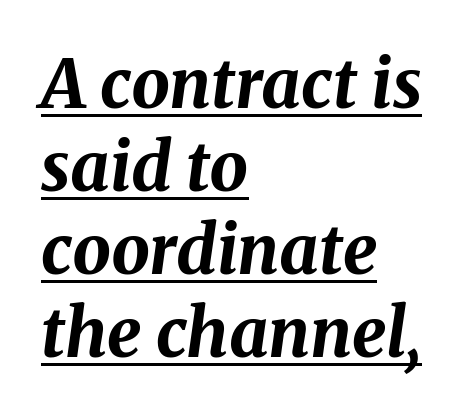
The image shows 68 px bold type, italic (leaning right); set left-aligned, line spacing 1.22x, normal letter spacing, underlined; medium stroke contrast and a medium x-height.
